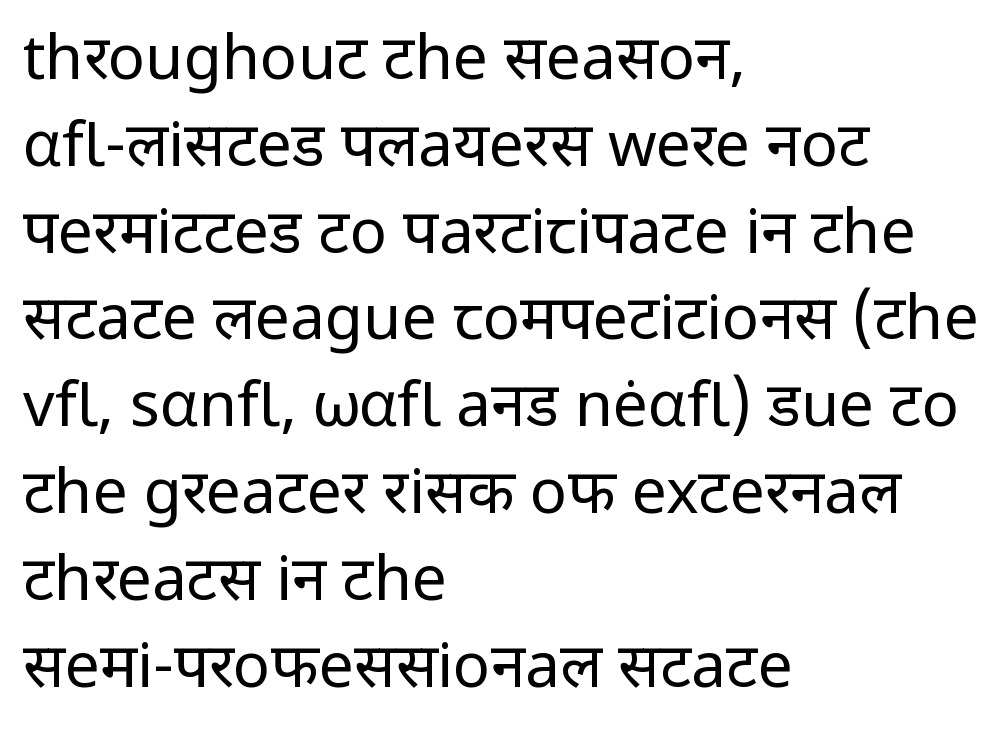
Q: Is the text bold? A: No.
Q: Is the text italic (slanted)? A: No, it is upright.
Q: Is the typeface a serif or a sans-serif typeface? A: Sans-serif.
Q: Is the text underlined? A: No.
Q: How is the paragraph aligned? A: Left-aligned.
Q: Is the spacing between letters normal or unusually wide? A: Normal.
Q: Is the spacing between lines tight, normal or loose? A: Normal.
Q: Width (condensed, normal, or wide)? A: Normal.
Q: Stroke contrast? A: Low.
Q: x-height? A: Medium.
Q: Monospaced? A: No.
